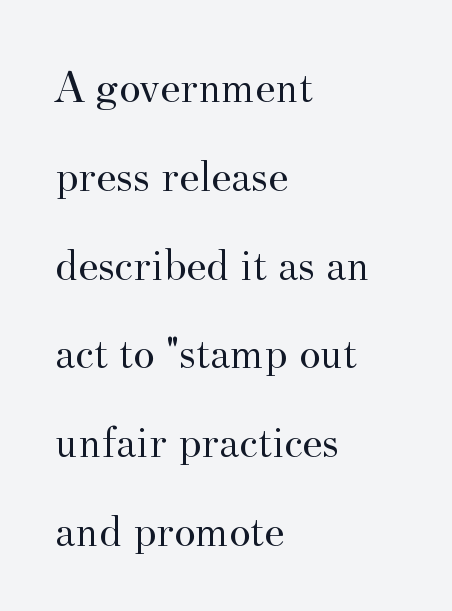
Q: Is the text bold? A: No.
Q: Is the text italic (slanted)? A: No, it is upright.
Q: Is the typeface a serif or a sans-serif typeface? A: Serif.
Q: Is the text underlined? A: No.
Q: How is the paragraph aligned? A: Left-aligned.
Q: Is the spacing between letters normal or unusually wide? A: Normal.
Q: Is the spacing between lines tight, normal or loose? A: Loose.
Q: Width (condensed, normal, or wide)? A: Normal.
Q: Stroke contrast? A: Medium.
Q: x-height? A: Small.
Q: Monospaced? A: No.
